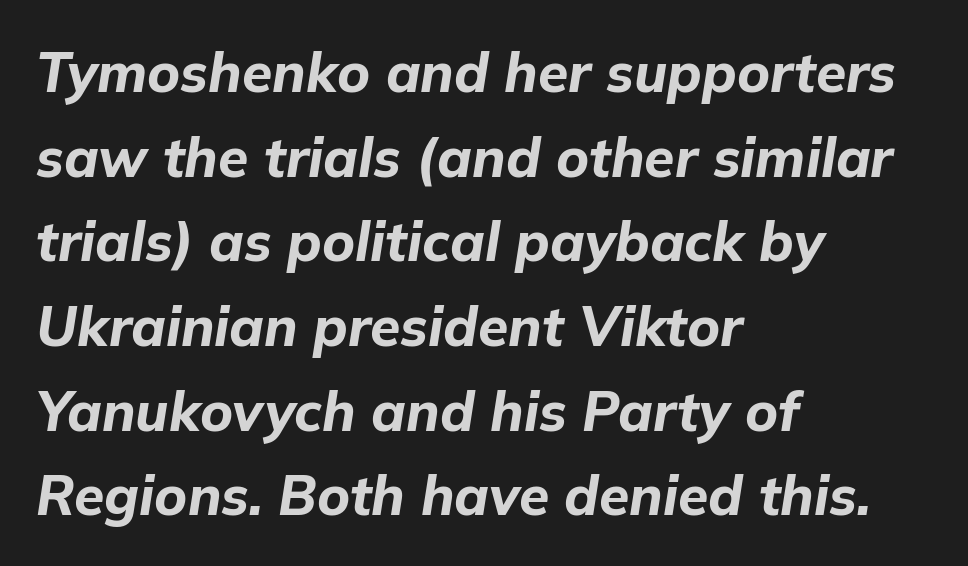
The image shows 55 px bold type, italic (leaning right); set left-aligned, normal line spacing (1.54x), normal letter spacing, not underlined; low stroke contrast and a medium x-height.
